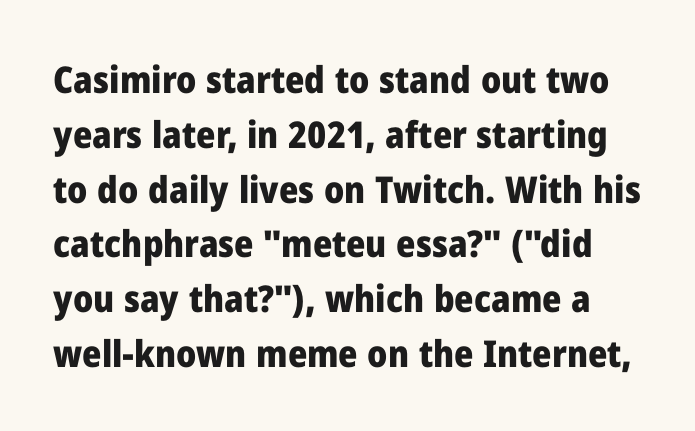
{"serif": "no", "italic": "no", "bold": "yes", "weight": "heavy", "width": "normal", "stroke_contrast": "low", "x_height": "medium", "monospaced": "no", "underline": "no", "line_spacing": "normal", "line_spacing_ratio": 1.48, "letter_spacing": "normal", "letter_spacing_em": 0.0, "glyph_px": 37}
